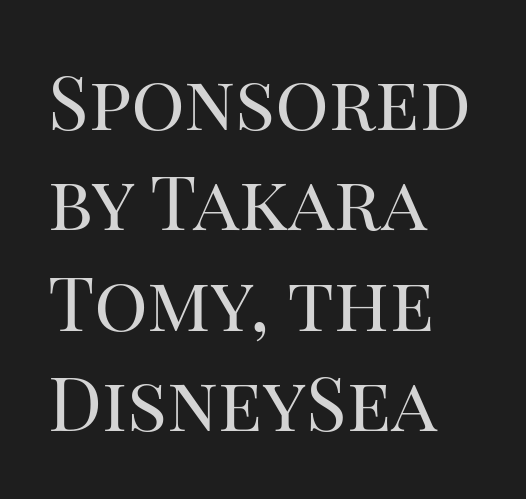
Q: Is the text bold? A: No.
Q: Is the text italic (slanted)? A: No, it is upright.
Q: Is the typeface a serif or a sans-serif typeface? A: Serif.
Q: Is the text underlined? A: No.
Q: How is the paragraph aligned? A: Left-aligned.
Q: Is the spacing between letters normal or unusually wide? A: Normal.
Q: Is the spacing between lines tight, normal or loose? A: Normal.
Q: Width (condensed, normal, or wide)? A: Normal.
Q: Stroke contrast? A: High.
Q: x-height? A: Large.
Q: Monospaced? A: No.
